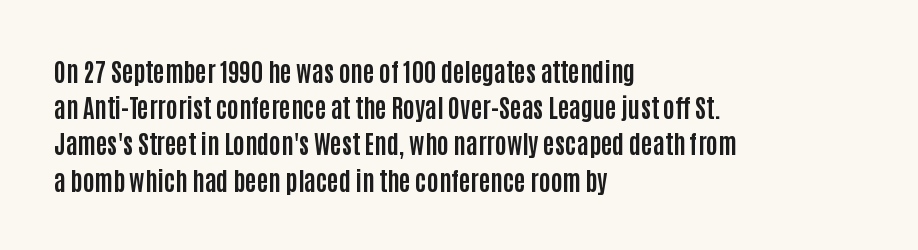
Typesetter's note: full bold, strokes at maximum text heaviness. Rendered with straight, roman letterforms. The line-height multiplier appears to be the usual default. Words appear dense and cohesive because spacing is normal. A student would call this left alignment; a typographer would say flush left, rag right. The baseline area is clear.
